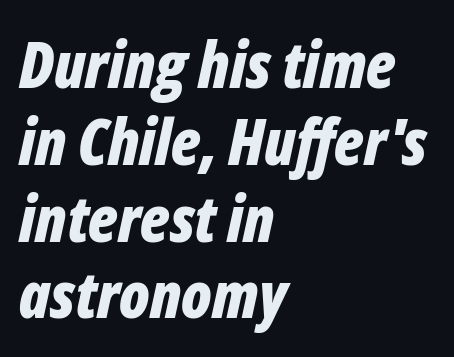
{"italic": "yes", "lean": "right", "slant_degrees": 12, "bold": "yes", "weight": "bold", "width": "condensed", "stroke_contrast": "low", "x_height": "medium", "monospaced": "no", "underline": "no", "align": "left", "line_spacing_ratio": 1.2, "letter_spacing": "normal", "letter_spacing_em": 0.0, "glyph_px": 64}
